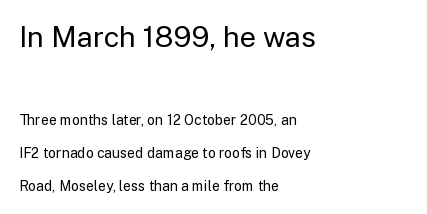
Q: Is the text bold? A: No.
Q: Is the text italic (slanted)? A: No, it is upright.
Q: Is the typeface a serif or a sans-serif typeface? A: Sans-serif.
Q: Is the text underlined? A: No.
Q: How is the paragraph aligned? A: Left-aligned.
Q: Is the spacing between letters normal or unusually wide? A: Normal.
Q: Is the spacing between lines tight, normal or loose? A: Loose.
Q: Which block of text is set in a larger size, the first (top) or the second (bottom)? A: The first (top) one.
Q: Width (condensed, normal, or wide)? A: Normal.
Q: Stroke contrast? A: Low.
Q: x-height? A: Medium.
Q: Monospaced? A: No.
